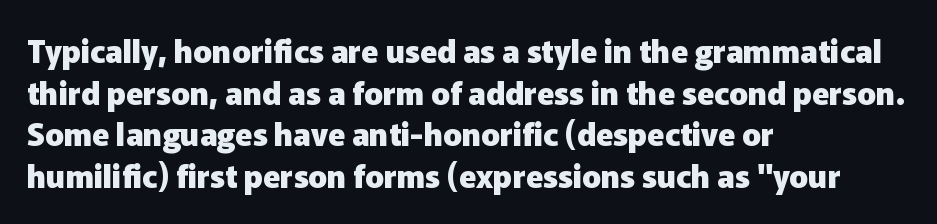
The image shows 31 px heavy sans-serif type, upright; set left-aligned, normal line spacing (1.34x), normal letter spacing, not underlined; low stroke contrast and a medium x-height.
